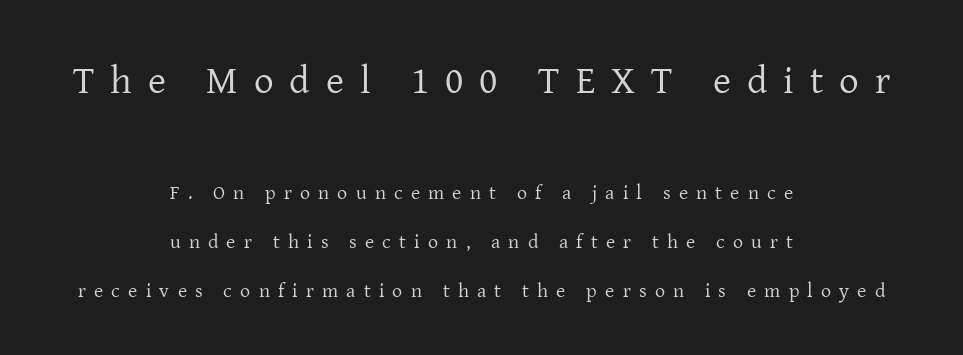
Q: Is the text bold? A: No.
Q: Is the text italic (slanted)? A: No, it is upright.
Q: Is the typeface a serif or a sans-serif typeface? A: Serif.
Q: Is the text underlined? A: No.
Q: How is the paragraph aligned? A: Centered.
Q: Is the spacing between letters normal or unusually wide? A: Unusually wide.
Q: Is the spacing between lines tight, normal or loose? A: Loose.
Q: Which block of text is set in a larger size, the first (top) or the second (bottom)? A: The first (top) one.
Q: Width (condensed, normal, or wide)? A: Normal.
Q: Stroke contrast? A: Low.
Q: x-height? A: Medium.
Q: Monospaced? A: No.
